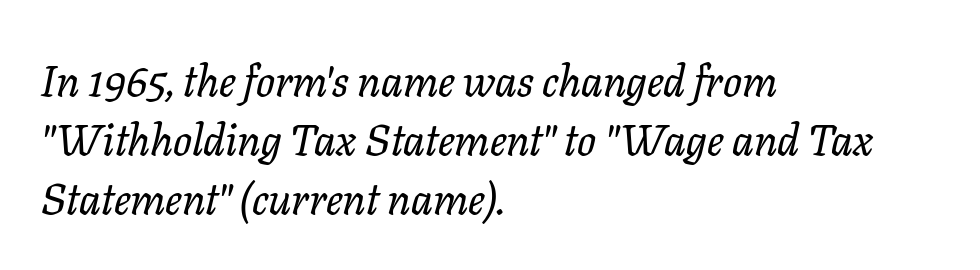
The image shows 44 px serif type, italic (leaning right); set left-aligned, normal line spacing (1.34x), normal letter spacing, not underlined; low stroke contrast and a medium x-height.
